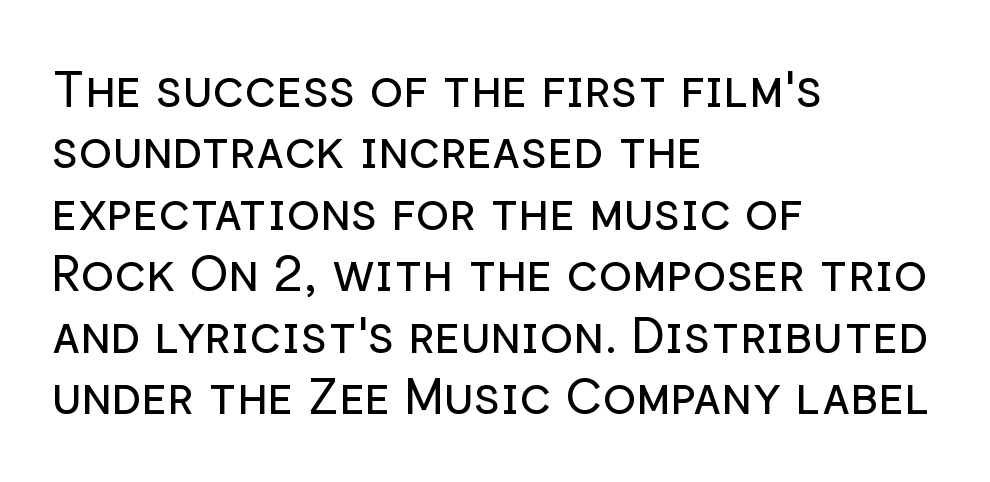
The image shows 50 px regular-weight sans-serif type, upright; set left-aligned, line spacing 1.23x, normal letter spacing, not underlined; low stroke contrast and a medium x-height.
